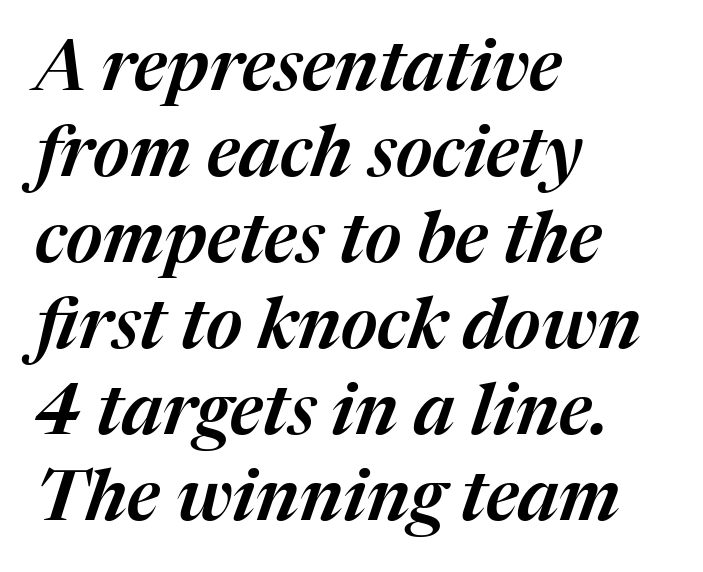
{"italic": "yes", "lean": "right", "slant_degrees": 17, "width": "normal", "stroke_contrast": "medium", "x_height": "medium", "monospaced": "no", "underline": "no", "align": "left", "line_spacing_ratio": 1.21, "letter_spacing": "normal", "letter_spacing_em": 0.0, "glyph_px": 71}
